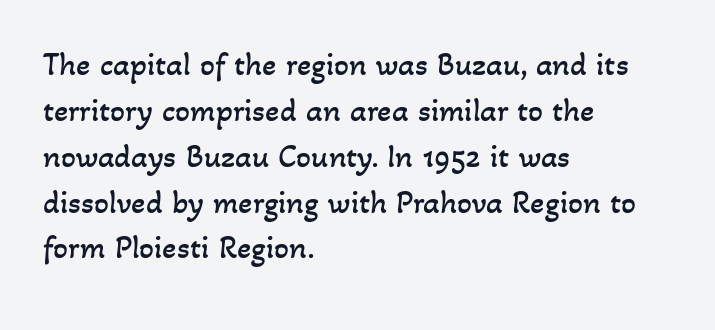
{"bold": "no", "weight": "regular", "width": "normal", "stroke_contrast": "low", "x_height": "small", "monospaced": "no", "underline": "no", "align": "left", "line_spacing": "normal", "line_spacing_ratio": 1.39, "letter_spacing": "normal", "letter_spacing_em": 0.0, "glyph_px": 33}
